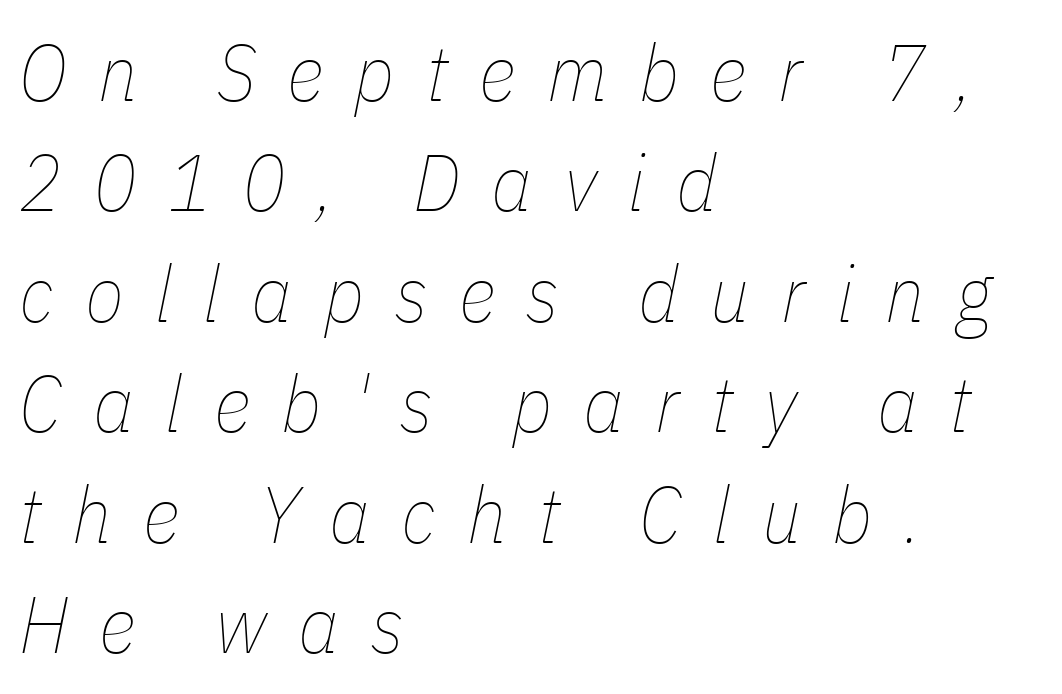
The rows are spaced the way most documents space them. The letterforms stand isolated, each surrounded by extra space. No extra ink here — the face is not bold. A typesetter would call this proportional, since set widths differ per character. There's an unmistakable incline to the writing here. Alignment: flush left.
